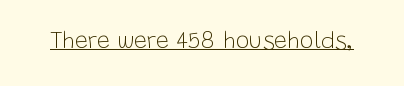
Students, observe the line beneath the letters — that is underlining. You can tell it's not italic because the verticals are truly vertical. Stems here are at most as thick as an everyday book face. Between one letter and the next there's only the usual sliver of space.
